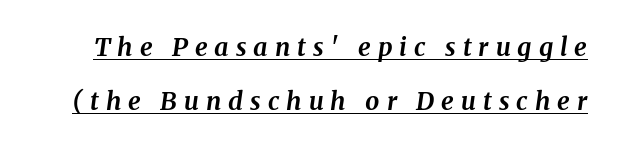
Widely set lines give the paragraph a tall, airy silhouette. Check the space under the baseline: a stroke is drawn there. You can tell it's italic because the verticals aren't actually vertical. As a designer I'd log this as weight 700, bold. How are the letters spaced? Widely, with obvious added tracking.
